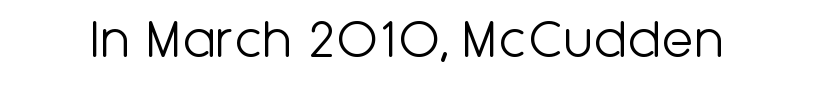
The image shows 60 px light sans-serif type, upright; set normal letter spacing, not underlined; low stroke contrast and a medium x-height.
